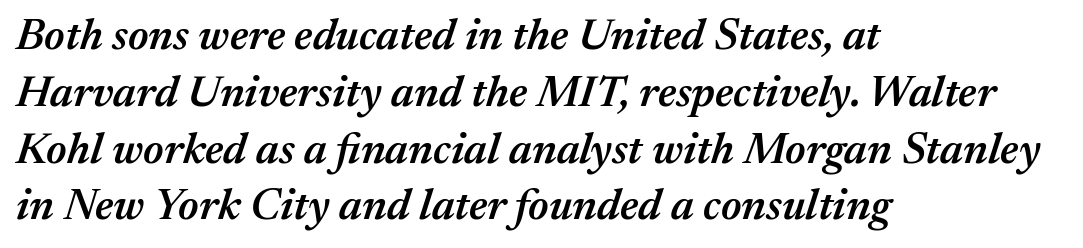
The image shows 44 px semibold type, italic (leaning right); set left-aligned, normal line spacing (1.29x), normal letter spacing, not underlined; medium stroke contrast and a medium x-height.
